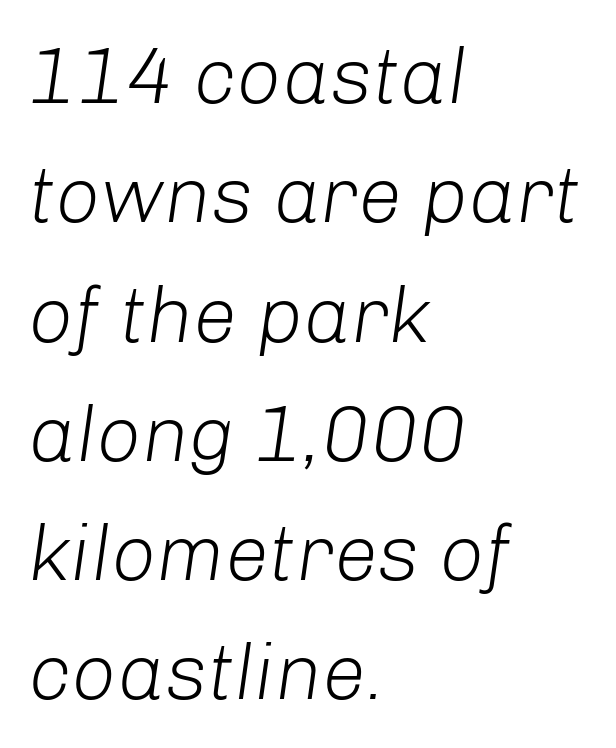
The image shows 79 px light type, italic (leaning right); set left-aligned, normal line spacing (1.51x), normal letter spacing, not underlined; low stroke contrast and a medium x-height.
